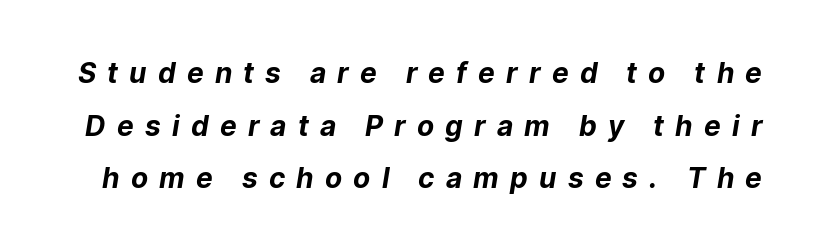
Q: Is the text bold? A: Yes.
Q: Is the typeface a serif or a sans-serif typeface? A: Sans-serif.
Q: Is the text underlined? A: No.
Q: Is the spacing between letters normal or unusually wide? A: Unusually wide.
Q: Width (condensed, normal, or wide)? A: Normal.
Q: Stroke contrast? A: Low.
Q: x-height? A: Medium.
Q: Monospaced? A: No.
